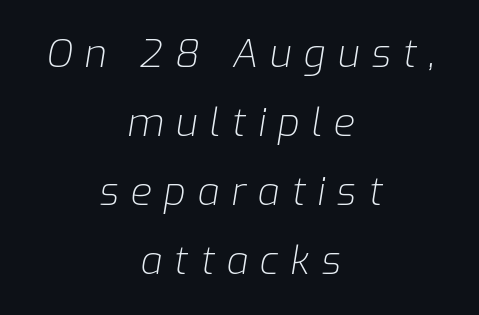
{"italic": "yes", "lean": "right", "slant_degrees": 9, "bold": "no", "weight": "light", "width": "normal", "stroke_contrast": "low", "x_height": "medium", "monospaced": "no", "underline": "no", "align": "center", "line_spacing_ratio": 1.77, "letter_spacing": "wide", "letter_spacing_em": 0.3, "glyph_px": 39}
